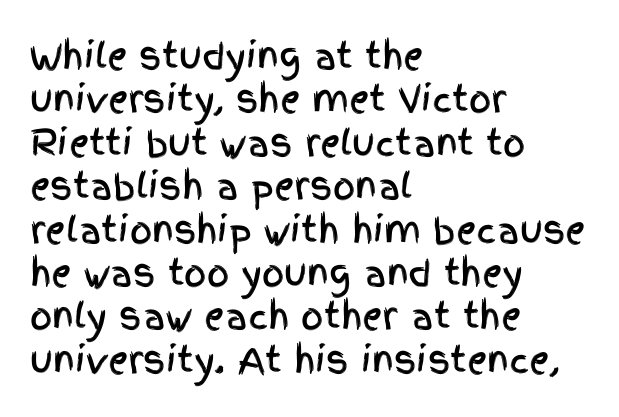
The image shows 35 px condensed sans-serif type, upright; set left-aligned, line spacing 1.24x, normal letter spacing, not underlined; a large x-height.
